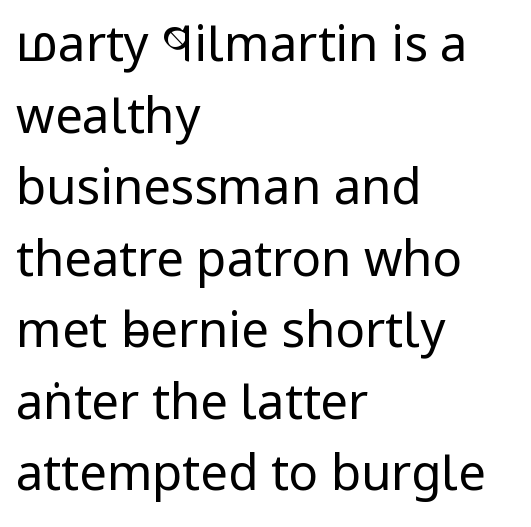
The image shows 49 px regular-weight, condensed sans-serif type, upright; set left-aligned, normal line spacing (1.46x), normal letter spacing, not underlined; low stroke contrast and a large x-height.
